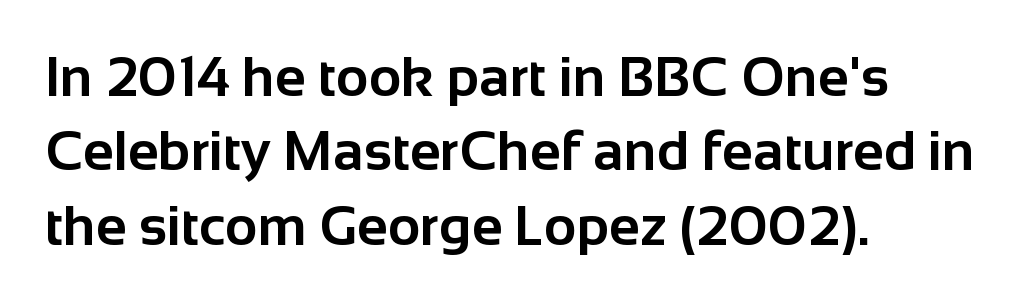
{"serif": "no", "italic": "no", "bold": "yes", "weight": "bold", "width": "normal", "stroke_contrast": "low", "x_height": "medium", "monospaced": "no", "underline": "no", "align": "left", "line_spacing": "normal", "line_spacing_ratio": 1.33, "letter_spacing": "normal", "letter_spacing_em": 0.0, "glyph_px": 56}
